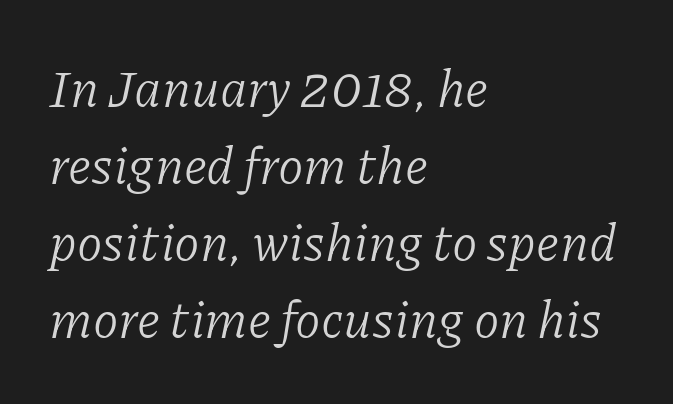
The gaps between neighbouring characters are ordinary and unremarkable. These lines stack with their left ends in a neat column. Any mark beneath the type? The region is blank. One glance says typical: line gaps are just what's usual. Every character sits at an angle, as italics do. Each letter keeps its own natural width here, so spacing adapts to shape.
